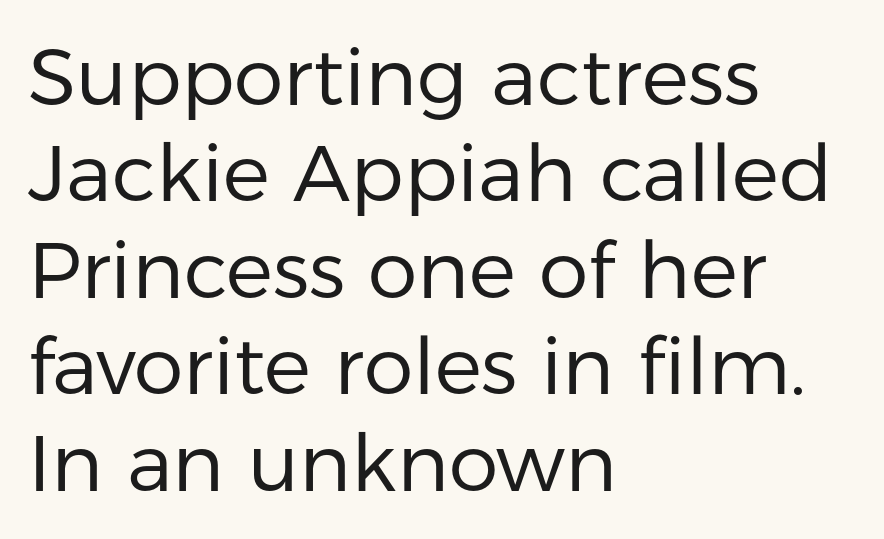
{"serif": "no", "italic": "no", "bold": "no", "weight": "regular", "width": "normal", "stroke_contrast": "low", "x_height": "medium", "monospaced": "no", "underline": "no", "align": "left", "line_spacing_ratio": 1.22, "letter_spacing": "normal", "letter_spacing_em": 0.0, "glyph_px": 79}
